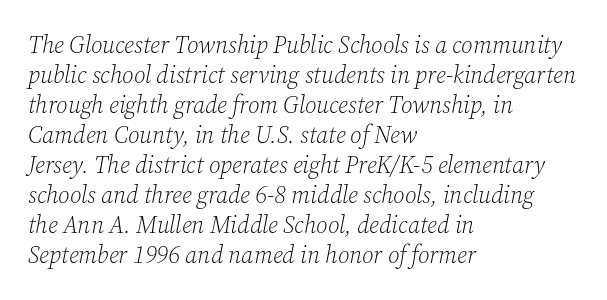
{"italic": "yes", "lean": "right", "slant_degrees": 12, "bold": "no", "underline": "no", "align": "left", "line_spacing": "normal", "line_spacing_ratio": 1.25, "letter_spacing": "normal", "letter_spacing_em": 0.0, "glyph_px": 24}
